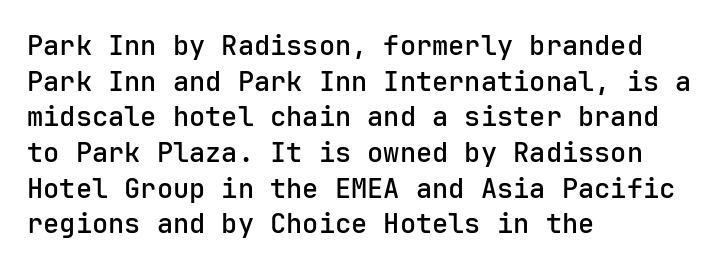
{"italic": "no", "bold": "semi", "underline": "no", "align": "left", "line_spacing": "normal", "line_spacing_ratio": 1.32, "letter_spacing": "normal", "letter_spacing_em": 0.0, "glyph_px": 27}
